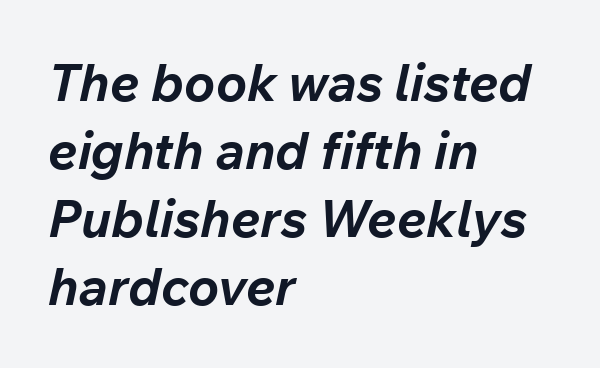
Q: Is the text bold? A: Yes.
Q: Is the text italic (slanted)? A: Yes, it leans right by about 12 degrees.
Q: Is the text underlined? A: No.
Q: How is the paragraph aligned? A: Left-aligned.
Q: Is the spacing between letters normal or unusually wide? A: Normal.
Q: Is the spacing between lines tight, normal or loose? A: Normal.
Q: Width (condensed, normal, or wide)? A: Normal.
Q: Stroke contrast? A: Low.
Q: x-height? A: Medium.
Q: Monospaced? A: No.
